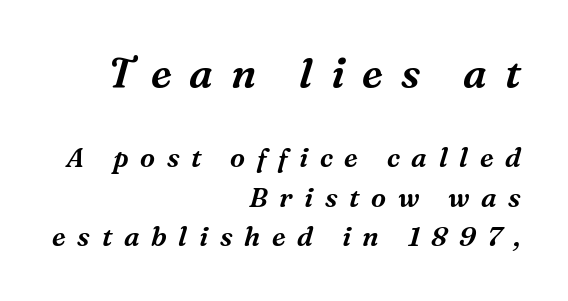
The image shows 41 px serif type, italic (leaning right); set right-aligned, normal line spacing (1.47x), unusually wide letter spacing (+0.43 em), not underlined; the first (top) block is 1.52x larger; medium stroke contrast and a medium x-height.
